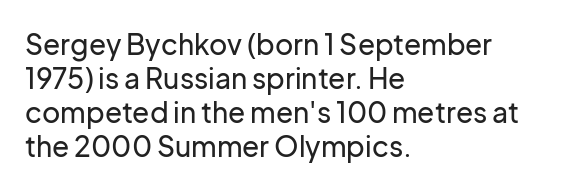
Leftover space on each line is placed entirely after the last word. Default kerning and tracking; the words read as compact shapes. A bare baseline throughout the passage. Looks like regular typesetting: each glyph gets only the width it needs. Stroke terminals: plain, sans-serif.
